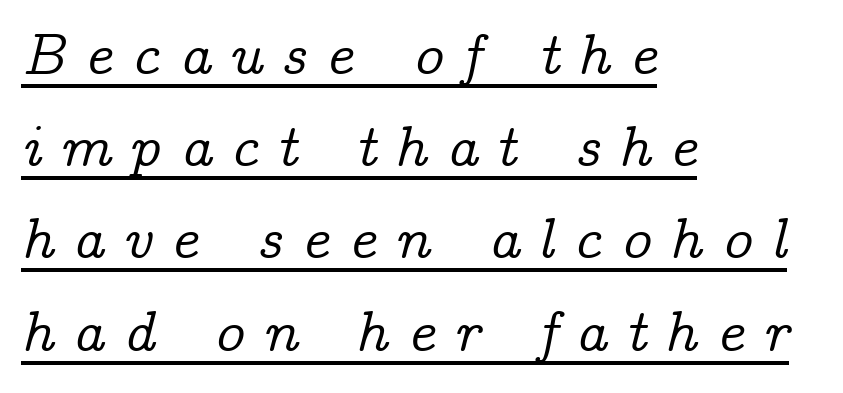
{"serif": "yes", "italic": "yes", "lean": "right", "slant_degrees": 14, "width": "normal", "stroke_contrast": "low", "x_height": "medium", "monospaced": "no", "underline": "yes", "align": "left", "line_spacing": "normal", "line_spacing_ratio": 1.59, "letter_spacing": "wide", "letter_spacing_em": 0.32, "glyph_px": 58}
